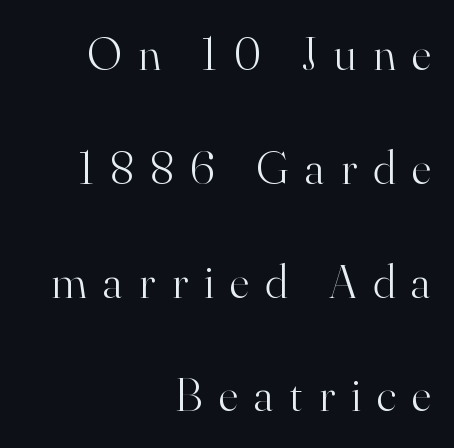
Is the block centered? No — it sits flush against the right margin. Tall strokes in this sample are plumb rather than angled. This sample has the flowing, uneven cadence of proportional lettering. The weight tops out at a normal text grade. These lines stand farther apart than default settings would place them. This rendering employs a face with finishing strokes, i.e., a serif.
